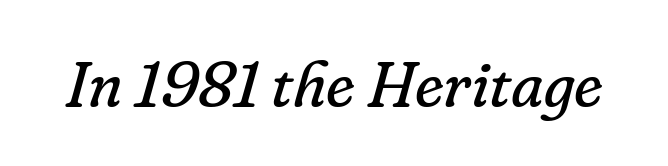
Q: Is the text bold? A: No.
Q: Is the text italic (slanted)? A: Yes, it leans right by about 16 degrees.
Q: Is the typeface a serif or a sans-serif typeface? A: Serif.
Q: Is the text underlined? A: No.
Q: Is the spacing between letters normal or unusually wide? A: Normal.
Q: Width (condensed, normal, or wide)? A: Normal.
Q: Stroke contrast? A: Low.
Q: x-height? A: Small.
Q: Monospaced? A: No.
